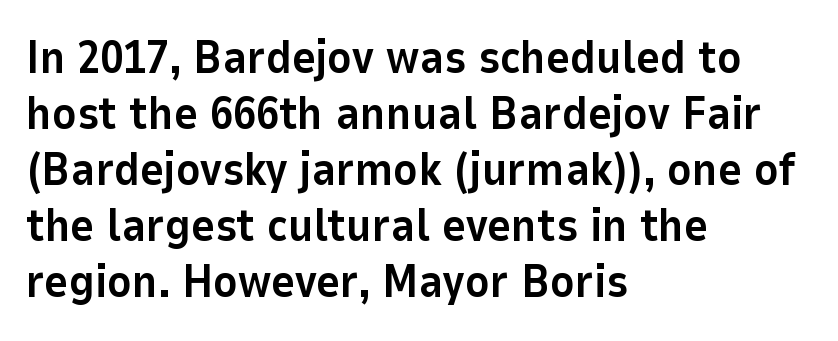
Q: Is the text bold? A: Yes.
Q: Is the text italic (slanted)? A: No, it is upright.
Q: Is the typeface a serif or a sans-serif typeface? A: Sans-serif.
Q: Is the text underlined? A: No.
Q: How is the paragraph aligned? A: Left-aligned.
Q: Is the spacing between letters normal or unusually wide? A: Normal.
Q: Width (condensed, normal, or wide)? A: Normal.
Q: Stroke contrast? A: Low.
Q: x-height? A: Medium.
Q: Monospaced? A: No.
